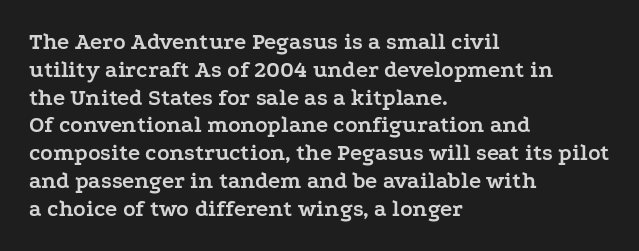
The image shows 23 px bold type, upright; set left-aligned, line spacing 1.21x, normal letter spacing, not underlined.
